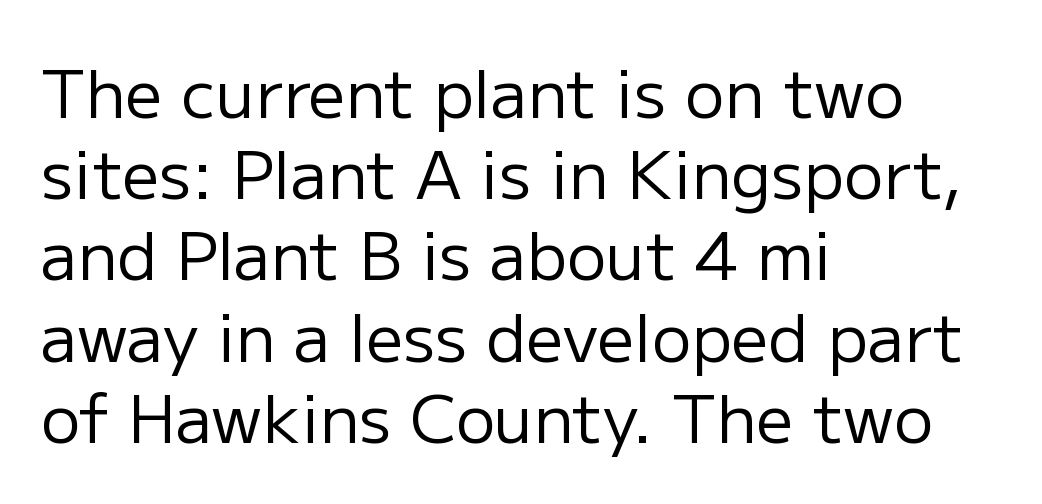
{"serif": "no", "italic": "no", "bold": "no", "weight": "regular", "width": "normal", "stroke_contrast": "low", "x_height": "medium", "monospaced": "no", "underline": "no", "align": "left", "line_spacing_ratio": 1.23, "letter_spacing": "normal", "letter_spacing_em": 0.0, "glyph_px": 66}
